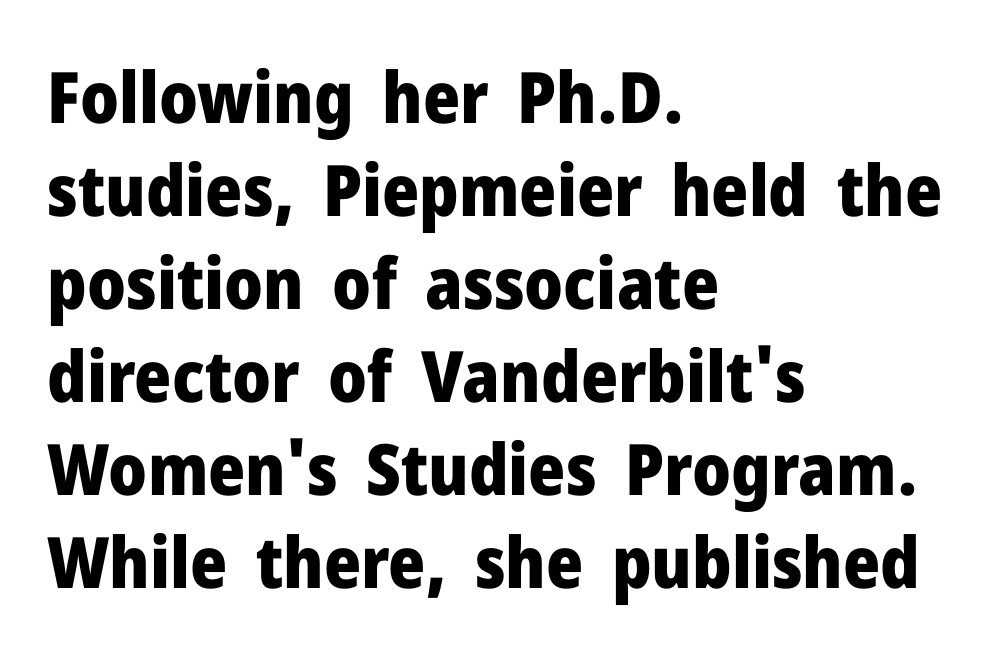
{"serif": "no", "italic": "no", "bold": "yes", "weight": "heavy", "width": "normal", "stroke_contrast": "low", "x_height": "medium", "monospaced": "no", "underline": "no", "align": "left", "line_spacing": "normal", "line_spacing_ratio": 1.31, "letter_spacing": "normal", "letter_spacing_em": 0.0, "glyph_px": 71}
